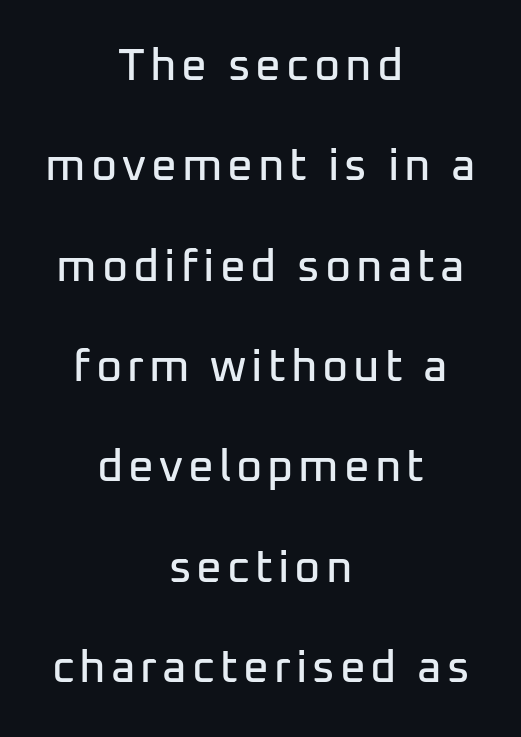
The image shows 45 px sans-serif type, upright; set centered, loose line spacing (2.23x), not underlined; low stroke contrast and a medium x-height.
